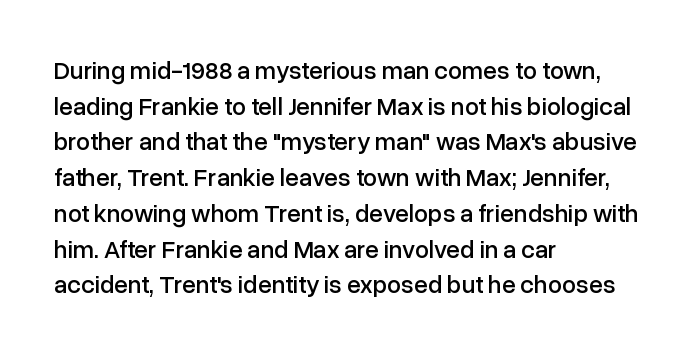
Q: Is the text italic (slanted)? A: No, it is upright.
Q: Is the text underlined? A: No.
Q: How is the paragraph aligned? A: Left-aligned.
Q: Is the spacing between letters normal or unusually wide? A: Normal.
Q: Is the spacing between lines tight, normal or loose? A: Normal.
